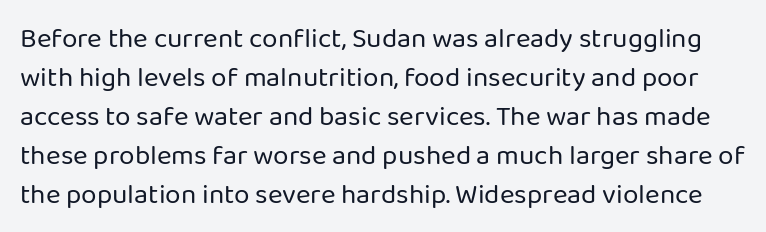
Nothing heavy about these letters — not bold at all. Compared with typical body copy, the letter spacing here is the same. This sample uses a sans-serif face. Evenly set lines give the paragraph a standard silhouette.
